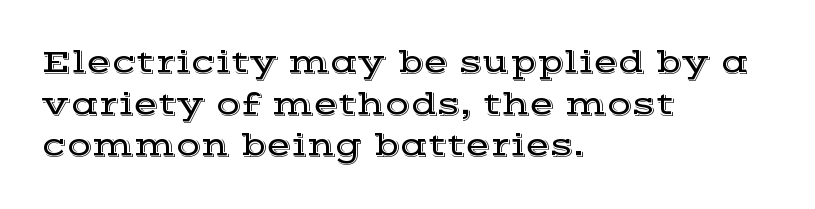
{"serif": "yes", "italic": "no", "width": "wide", "x_height": "medium", "monospaced": "no", "underline": "no", "align": "left", "line_spacing": "normal", "line_spacing_ratio": 1.3, "letter_spacing": "normal", "letter_spacing_em": 0.0, "glyph_px": 32}
